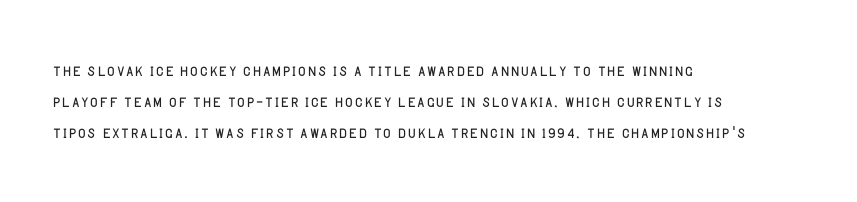
Q: Is the text bold? A: No.
Q: Is the text italic (slanted)? A: No, it is upright.
Q: Is the text underlined? A: No.
Q: How is the paragraph aligned? A: Left-aligned.
Q: Is the spacing between letters normal or unusually wide? A: Normal.
Q: Is the spacing between lines tight, normal or loose? A: Normal.
